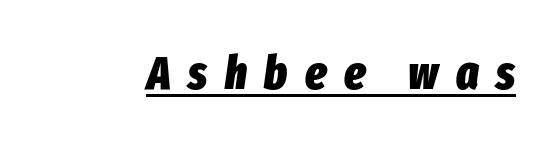
The image shows 47 px heavy, condensed type, italic (leaning right); set unusually wide letter spacing (+0.37 em), underlined; low stroke contrast and a medium x-height.
